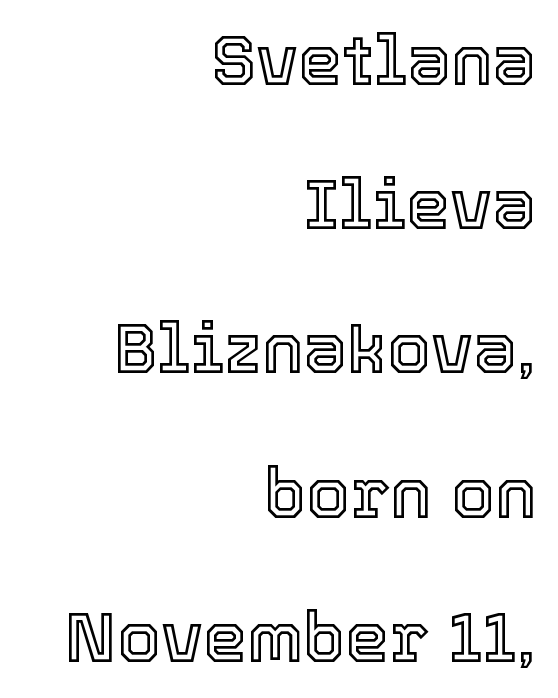
The image shows 70 px text type, upright; set right-aligned, loose line spacing (2.06x), normal letter spacing, not underlined; a medium x-height.
